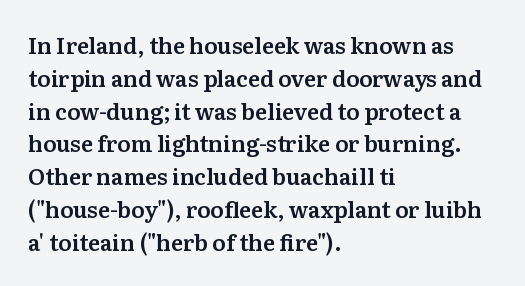
{"italic": "no", "underline": "no", "align": "left", "line_spacing": "normal", "line_spacing_ratio": 1.49, "letter_spacing": "normal", "letter_spacing_em": 0.0, "glyph_px": 22}
